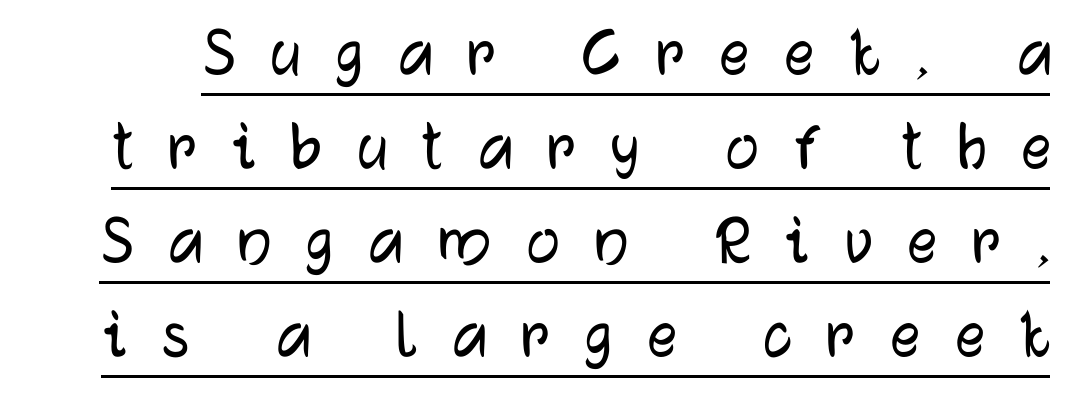
You could not count columns in this text — the font is proportionally spaced. Grotesque or geometric, the face here clearly has no serifs. Spacing between characters has been opened up far beyond the box default. This sample carries an underscore along the baseline area.
